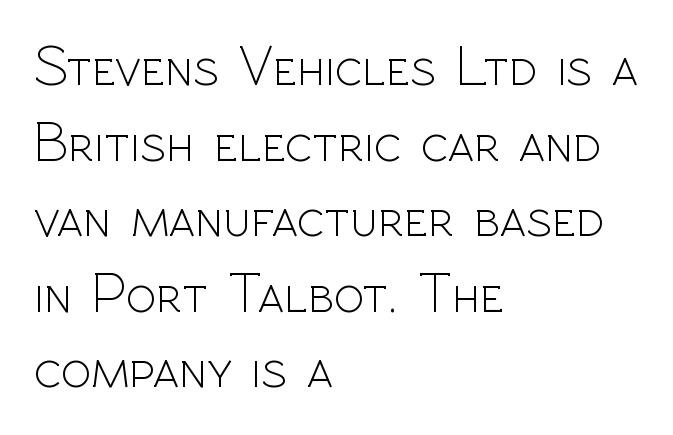
{"serif": "no", "italic": "no", "bold": "no", "weight": "light", "width": "normal", "x_height": "medium", "monospaced": "no", "underline": "no", "align": "left", "line_spacing": "normal", "line_spacing_ratio": 1.35, "letter_spacing": "normal", "letter_spacing_em": 0.0, "glyph_px": 56}
